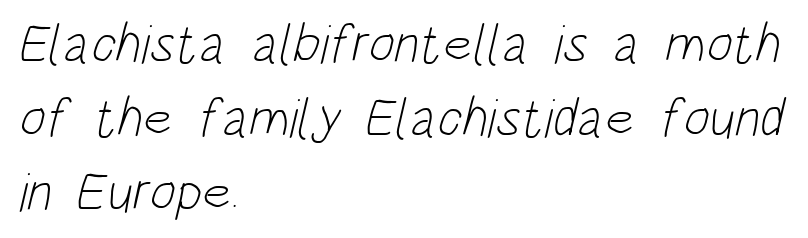
{"serif": "no", "bold": "no", "weight": "light", "width": "condensed", "stroke_contrast": "low", "x_height": "large", "monospaced": "no", "underline": "no", "align": "left", "line_spacing": "normal", "line_spacing_ratio": 1.35, "letter_spacing": "normal", "letter_spacing_em": 0.0, "glyph_px": 55}
